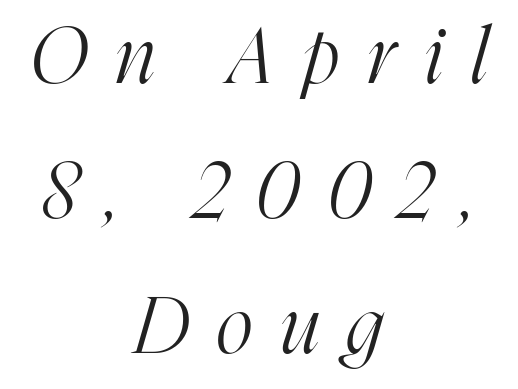
This sample has the flowing, uneven cadence of proportional lettering. Substantial extra tracking has been applied to these lines. This is serif lettering, the kind often seen in printed books. Leftover space on each line is divided equally before and after the words. Check the space under the baseline: it is left empty.
